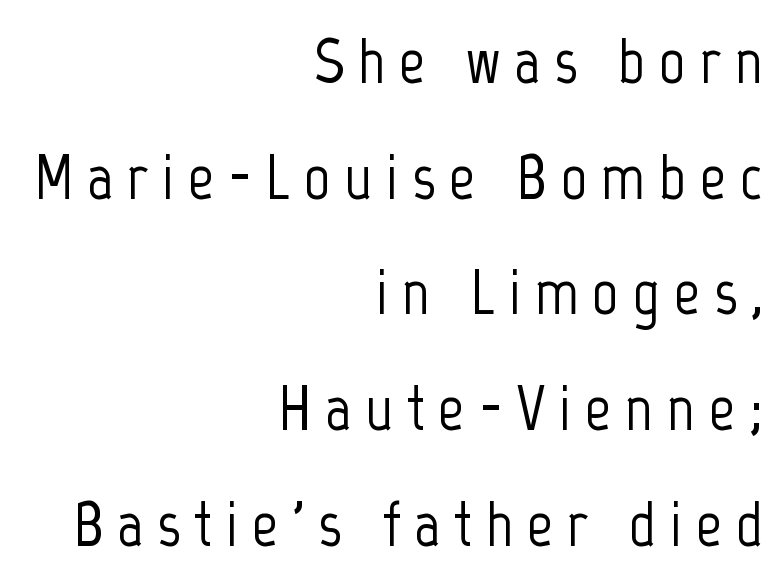
Layout note: lines flush right. The letters advance in unequal steps, a hallmark of proportional type. This sample uses an upright cut, with every glyph sitting square on the baseline. Only glyphs here, with clear space below each row.
